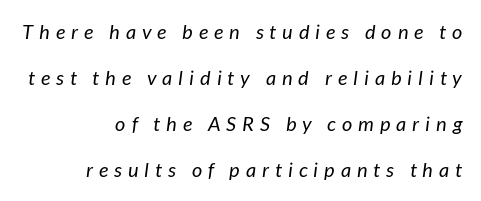
{"italic": "yes", "lean": "right", "slant_degrees": 7, "bold": "no", "underline": "no", "align": "right", "line_spacing": "loose", "line_spacing_ratio": 2.3, "letter_spacing": "wide", "letter_spacing_em": 0.3, "glyph_px": 20}
